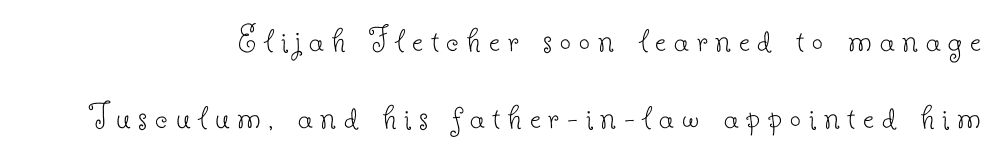
Q: Is the text bold? A: No.
Q: Is the text italic (slanted)? A: No, it is upright.
Q: Is the typeface a serif or a sans-serif typeface? A: Serif.
Q: Is the text underlined? A: No.
Q: Is the spacing between letters normal or unusually wide? A: Unusually wide.
Q: Is the spacing between lines tight, normal or loose? A: Loose.
Q: Width (condensed, normal, or wide)? A: Normal.
Q: Stroke contrast? A: Low.
Q: x-height? A: Small.
Q: Monospaced? A: No.
